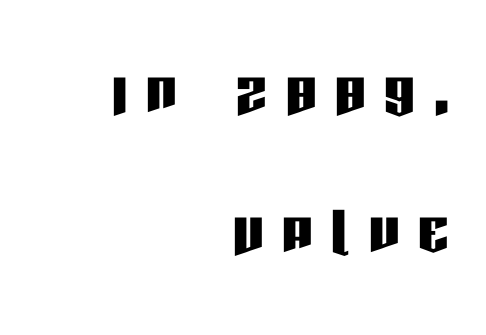
Q: Is the text italic (slanted)? A: No, it is upright.
Q: Is the typeface a serif or a sans-serif typeface? A: Sans-serif.
Q: Is the text underlined? A: No.
Q: How is the paragraph aligned? A: Right-aligned.
Q: Is the spacing between letters normal or unusually wide? A: Unusually wide.
Q: Width (condensed, normal, or wide)? A: Condensed.
Q: Stroke contrast? A: Low.
Q: x-height? A: Large.
Q: Monospaced? A: No.
